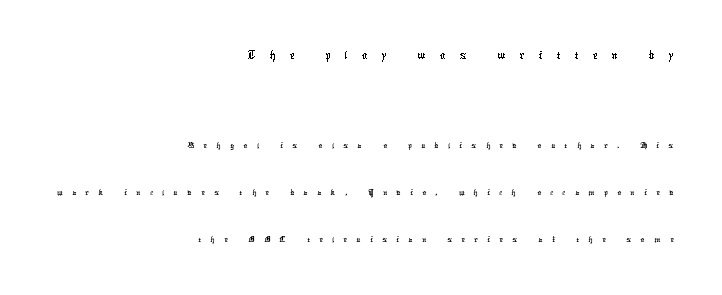
The image shows 28 px condensed sans-serif type; set right-aligned, loose line spacing (2.48x), unusually wide letter spacing (+0.5 em), not underlined; the first (top) block is 1.47x larger; low stroke contrast and a medium x-height.
